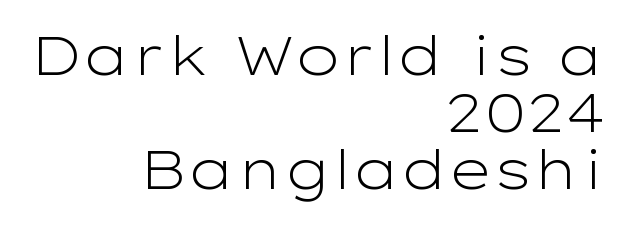
No feet cap the strokes, marking this as sans-serif type. On a weight scale, this lands at 450 or below. Summary of vertical rhythm: compact, with narrow interline spacing. Clear beneath every line of the passage. In CSS terms this would be text-align: right. The rendering keeps characters at their native spacing.
